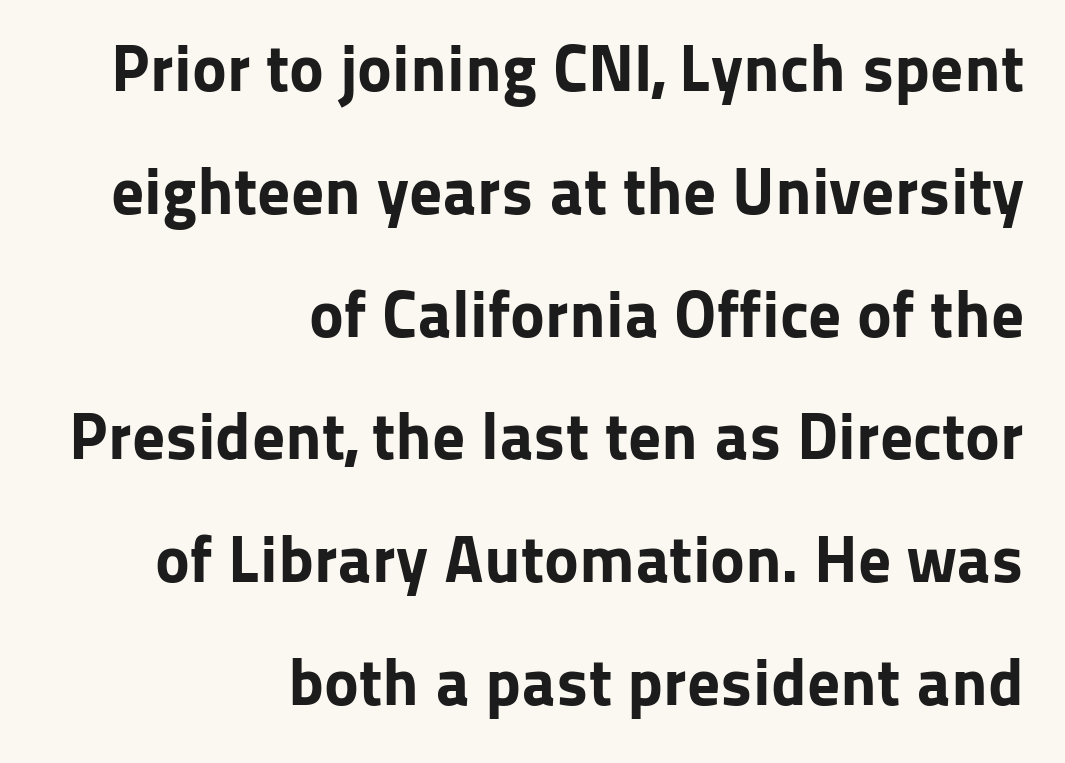
Q: Is the text bold? A: Yes.
Q: Is the text italic (slanted)? A: No, it is upright.
Q: Is the typeface a serif or a sans-serif typeface? A: Sans-serif.
Q: Is the text underlined? A: No.
Q: How is the paragraph aligned? A: Right-aligned.
Q: Is the spacing between letters normal or unusually wide? A: Normal.
Q: Width (condensed, normal, or wide)? A: Normal.
Q: Stroke contrast? A: Low.
Q: x-height? A: Medium.
Q: Monospaced? A: No.
